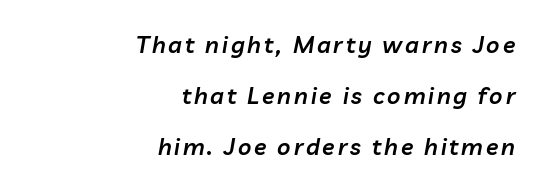
{"italic": "yes", "lean": "right", "slant_degrees": 10, "bold": "semi", "underline": "no", "align": "right", "line_spacing": "loose", "line_spacing_ratio": 2.21, "glyph_px": 23}
